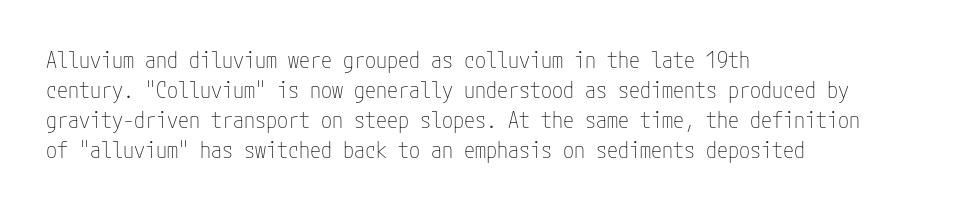
Reading down the column, the eye jumps a familiar distance to each next line. Left-aligned paragraph, ragged on the right. Check under the words: just untouched page. Nope, not italic — everything's standing straight.
